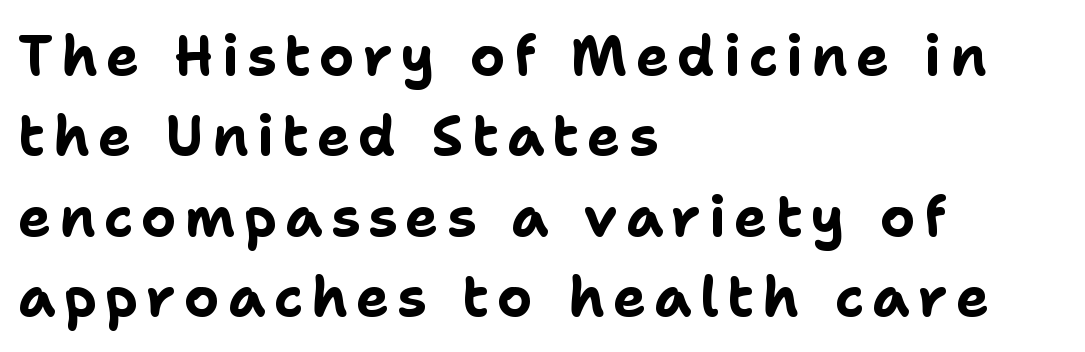
Q: Is the text bold? A: Yes.
Q: Is the text italic (slanted)? A: No, it is upright.
Q: Is the typeface a serif or a sans-serif typeface? A: Sans-serif.
Q: Is the text underlined? A: No.
Q: How is the paragraph aligned? A: Left-aligned.
Q: Is the spacing between lines tight, normal or loose? A: Normal.
Q: Width (condensed, normal, or wide)? A: Normal.
Q: Stroke contrast? A: Low.
Q: x-height? A: Medium.
Q: Monospaced? A: No.
